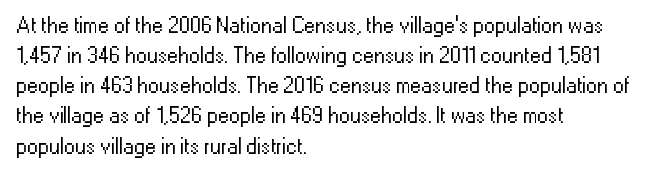
{"italic": "no", "bold": "no", "underline": "no", "align": "left", "line_spacing": "normal", "line_spacing_ratio": 1.37, "letter_spacing": "normal", "letter_spacing_em": 0.0, "glyph_px": 22}
